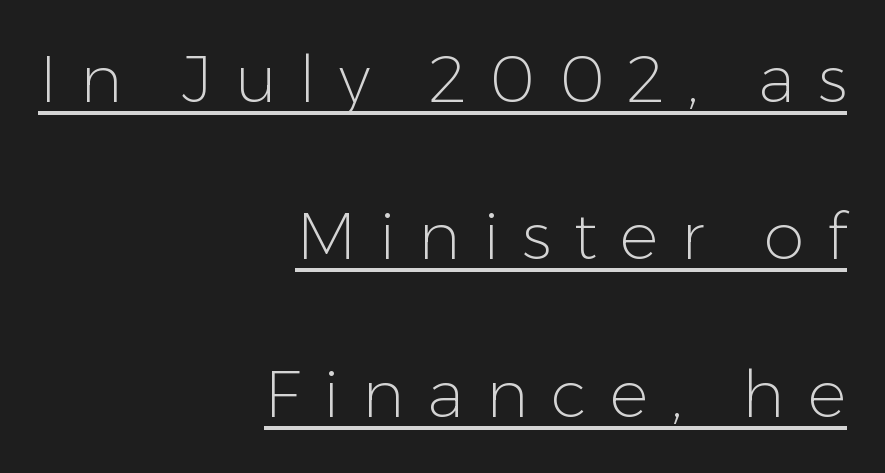
The image shows 65 px light sans-serif type, upright; set right-aligned, loose line spacing (2.42x), unusually wide letter spacing (+0.35 em), underlined; low stroke contrast and a medium x-height.
